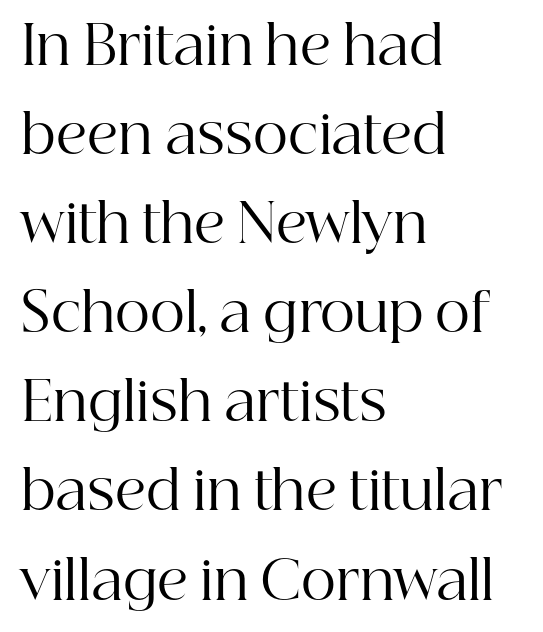
Q: Is the text bold? A: No.
Q: Is the text italic (slanted)? A: No, it is upright.
Q: Is the typeface a serif or a sans-serif typeface? A: Serif.
Q: Is the text underlined? A: No.
Q: How is the paragraph aligned? A: Left-aligned.
Q: Is the spacing between letters normal or unusually wide? A: Normal.
Q: Is the spacing between lines tight, normal or loose? A: Normal.
Q: Width (condensed, normal, or wide)? A: Normal.
Q: Stroke contrast? A: High.
Q: x-height? A: Medium.
Q: Monospaced? A: No.
